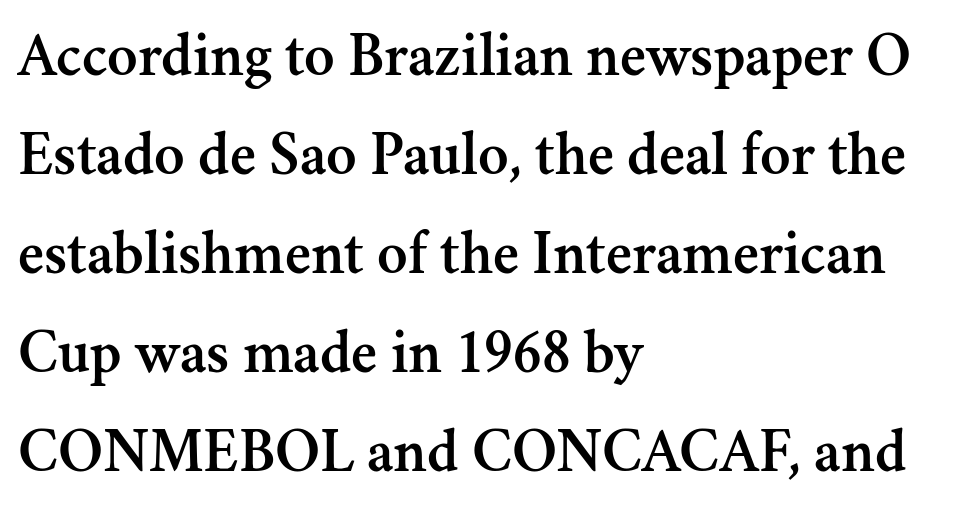
The image shows 63 px serif type, upright; set left-aligned, normal line spacing (1.57x), normal letter spacing, not underlined; medium stroke contrast and a small x-height.
